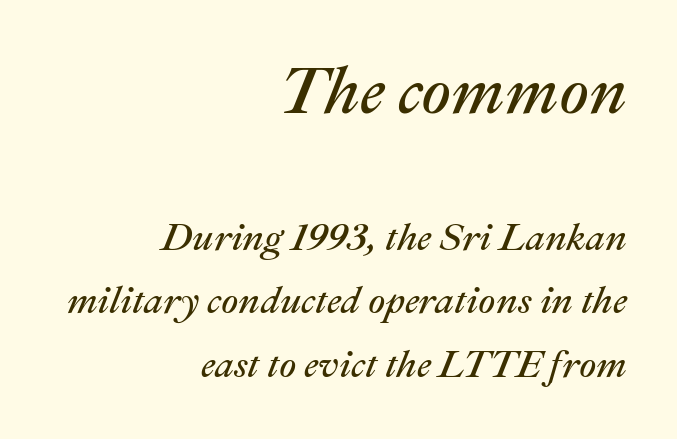
The image shows 66 px regular-weight type, italic (leaning right); set right-aligned, normal line spacing (1.67x), normal letter spacing, not underlined; the first (top) block is 1.74x larger; medium stroke contrast and a medium x-height.
